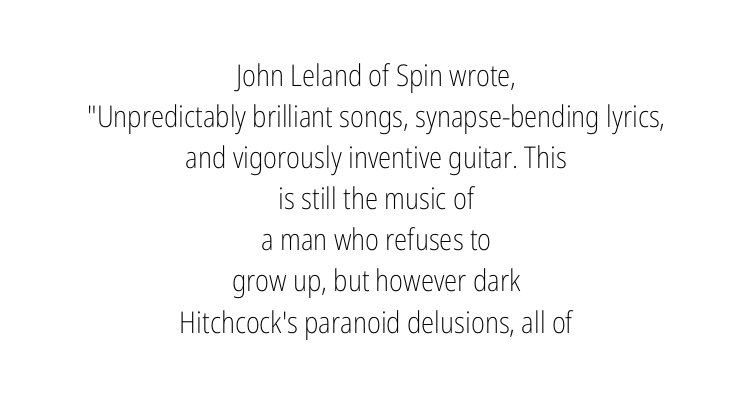
Vertical strokes here are truly vertical. Letter spacing: default. Each row of text sits above clean, open space. Layout note: lines centered. Proportional: the letters do not fall into vertical columns.
